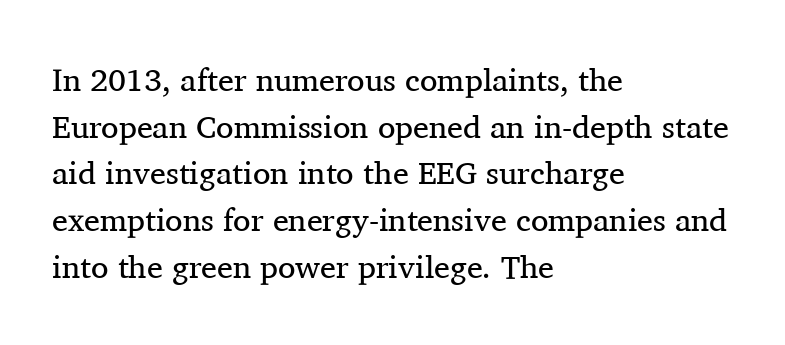
Q: Is the text bold? A: No.
Q: Is the text italic (slanted)? A: No, it is upright.
Q: Is the typeface a serif or a sans-serif typeface? A: Serif.
Q: Is the text underlined? A: No.
Q: How is the paragraph aligned? A: Left-aligned.
Q: Is the spacing between letters normal or unusually wide? A: Normal.
Q: Is the spacing between lines tight, normal or loose? A: Normal.
Q: Width (condensed, normal, or wide)? A: Normal.
Q: Stroke contrast? A: Medium.
Q: x-height? A: Medium.
Q: Monospaced? A: No.
